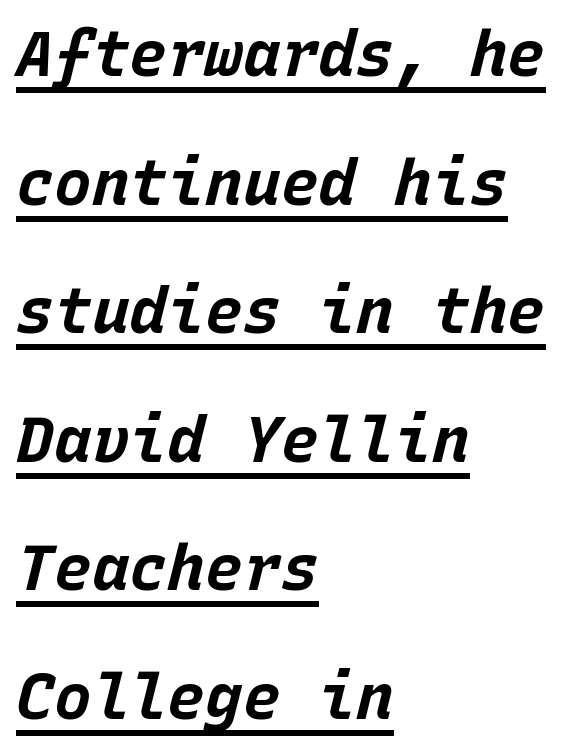
Q: Is the text bold? A: Yes.
Q: Is the text italic (slanted)? A: Yes, it leans right by about 15 degrees.
Q: Is the text underlined? A: Yes.
Q: How is the paragraph aligned? A: Left-aligned.
Q: Is the spacing between letters normal or unusually wide? A: Normal.
Q: Is the spacing between lines tight, normal or loose? A: Loose.
Q: Width (condensed, normal, or wide)? A: Normal.
Q: Stroke contrast? A: Low.
Q: x-height? A: Large.
Q: Monospaced? A: Yes.
